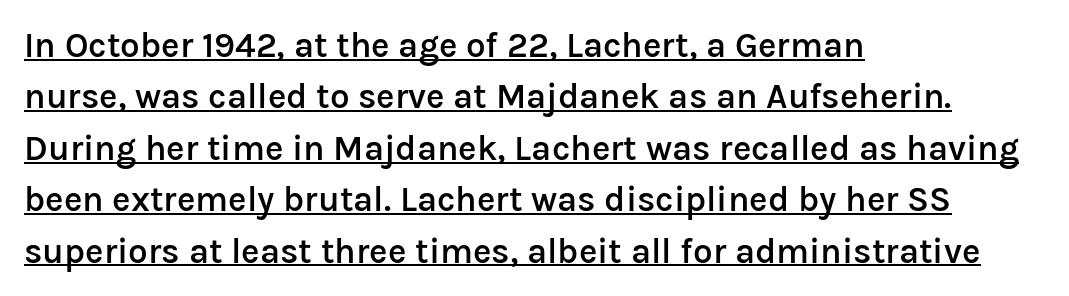
Q: Is the text bold? A: Semi-bold.
Q: Is the text italic (slanted)? A: No, it is upright.
Q: Is the typeface a serif or a sans-serif typeface? A: Sans-serif.
Q: Is the text underlined? A: Yes.
Q: How is the paragraph aligned? A: Left-aligned.
Q: Is the spacing between letters normal or unusually wide? A: Normal.
Q: Is the spacing between lines tight, normal or loose? A: Normal.
Q: Width (condensed, normal, or wide)? A: Normal.
Q: Stroke contrast? A: Low.
Q: x-height? A: Medium.
Q: Monospaced? A: No.
